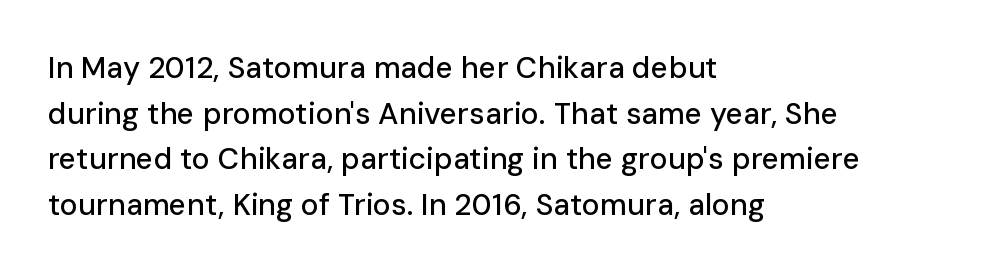
Line beginnings align vertically; line endings do not. The face used here is proportionally spaced, like ordinary book or web type. A normal amount of white space separates one row of letters from the next. Clear beneath every line of the passage. Students, note that the glyphs here touch the page at normal intervals. Font category for this specimen: sans-serif.
